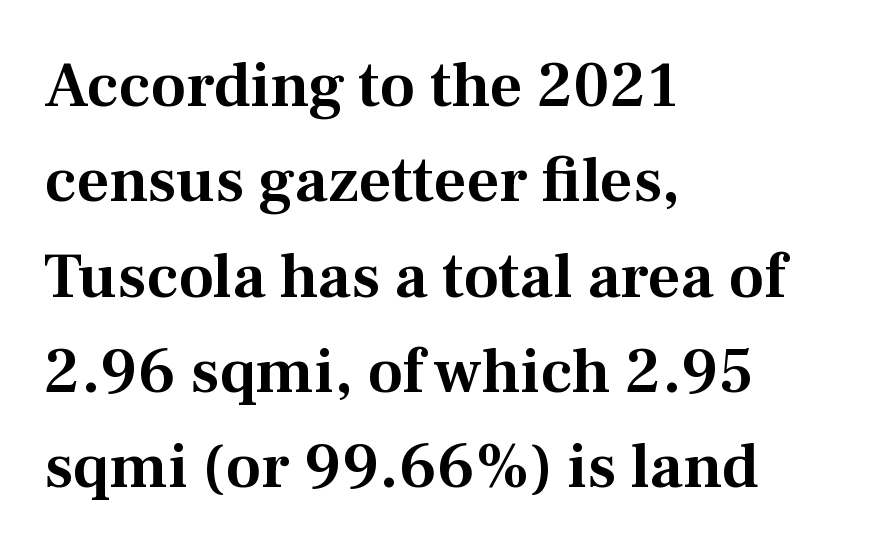
{"serif": "yes", "italic": "no", "width": "normal", "stroke_contrast": "medium", "x_height": "medium", "monospaced": "no", "underline": "no", "align": "left", "line_spacing": "normal", "line_spacing_ratio": 1.49, "letter_spacing": "normal", "letter_spacing_em": 0.0, "glyph_px": 64}
